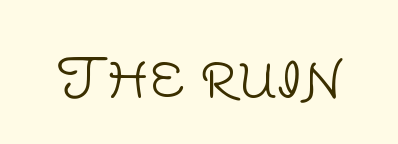
Q: Is the text bold? A: No.
Q: Is the text italic (slanted)? A: Yes.
Q: Is the typeface a serif or a sans-serif typeface? A: Sans-serif.
Q: Is the text underlined? A: No.
Q: Is the spacing between letters normal or unusually wide? A: Normal.
Q: Width (condensed, normal, or wide)? A: Normal.
Q: Stroke contrast? A: Low.
Q: x-height? A: Large.
Q: Monospaced? A: No.
